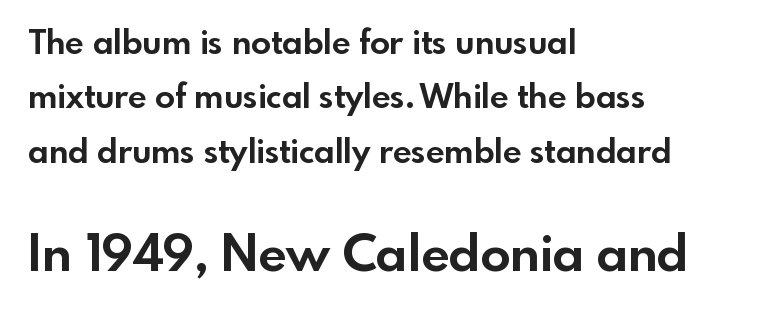
The image shows 50 px bold sans-serif type, upright; set left-aligned, normal line spacing (1.65x), normal letter spacing, not underlined; the second (bottom) block is 1.52x larger; a small x-height.
